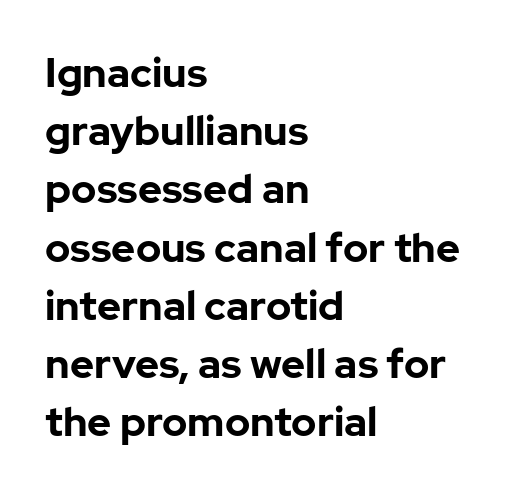
Quick note: underline off. Teacher's note: observe the even left margin — that is flush-left alignment. The sample has been set heavy, in full bold. The font family rendered here belongs to the sans-serif group.
